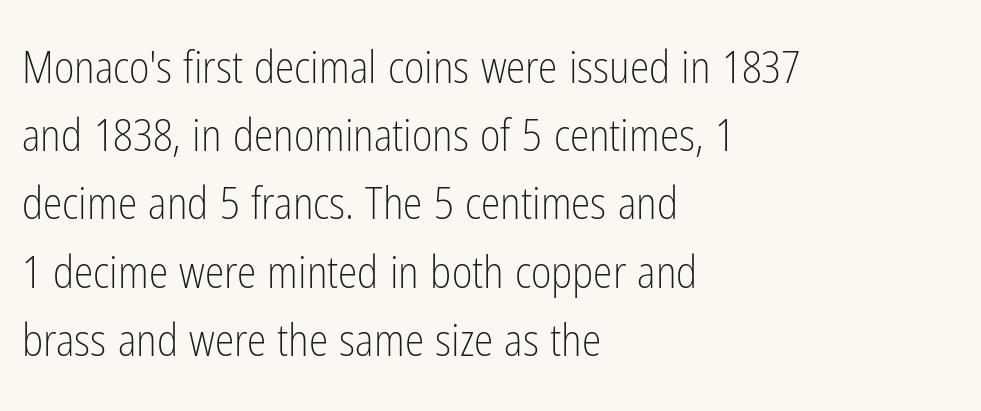
Q: Is the text bold? A: No.
Q: Is the text italic (slanted)? A: No, it is upright.
Q: Is the typeface a serif or a sans-serif typeface? A: Sans-serif.
Q: Is the text underlined? A: No.
Q: How is the paragraph aligned? A: Left-aligned.
Q: Is the spacing between letters normal or unusually wide? A: Normal.
Q: Is the spacing between lines tight, normal or loose? A: Normal.
Q: Width (condensed, normal, or wide)? A: Condensed.
Q: Stroke contrast? A: Low.
Q: x-height? A: Medium.
Q: Monospaced? A: No.
